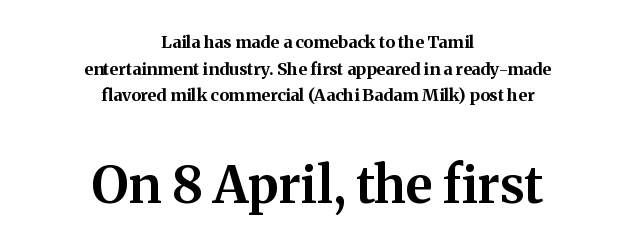
{"serif": "yes", "italic": "no", "bold": "yes", "weight": "bold", "width": "normal", "stroke_contrast": "medium", "x_height": "medium", "monospaced": "no", "underline": "no", "align": "center", "line_spacing": "normal", "line_spacing_ratio": 1.57, "letter_spacing": "normal", "letter_spacing_em": 0.0, "larger_block": "second", "size_ratio": 3.0, "glyph_px": 51}
